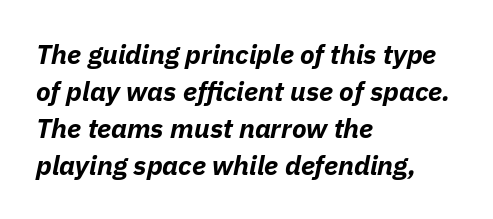
The image shows 27 px bold type, italic (leaning right); set left-aligned, normal line spacing (1.37x), normal letter spacing, not underlined.
